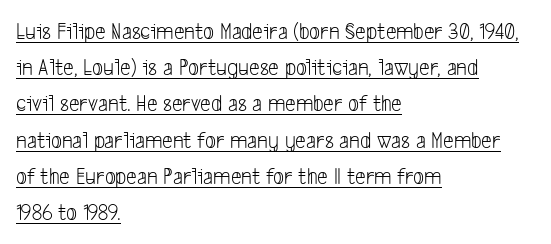
Vertical spacing — default. Weight: regular or lighter. Left-aligned paragraph, ragged on the right. The face used here is rendered with its standard letterfit. Does a line run under the words? Yes, clearly.
